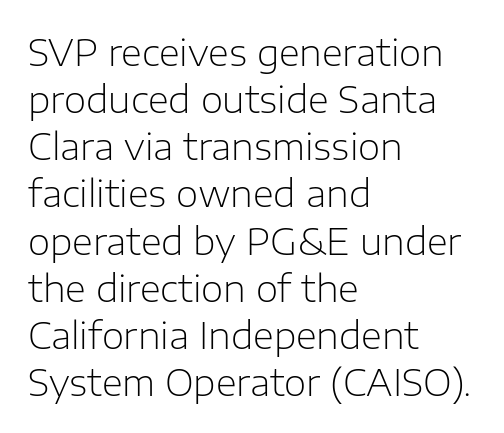
The image shows 36 px light sans-serif type, upright; set left-aligned, normal line spacing (1.31x), normal letter spacing, not underlined; low stroke contrast and a medium x-height.
